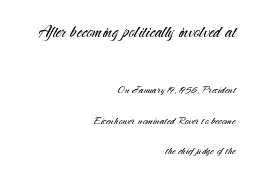
{"bold": "no", "underline": "no", "align": "right", "line_spacing": "loose", "line_spacing_ratio": 2.17, "letter_spacing": "normal", "letter_spacing_em": 0.0, "larger_block": "first", "size_ratio": 1.5, "glyph_px": 21}
